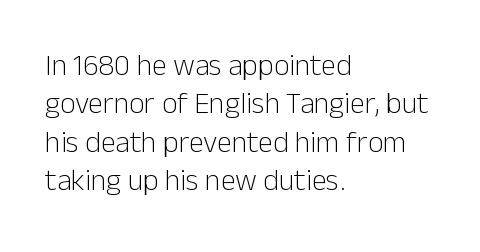
{"serif": "no", "italic": "no", "bold": "no", "weight": "light", "width": "normal", "stroke_contrast": "low", "x_height": "medium", "monospaced": "no", "underline": "no", "align": "left", "line_spacing": "normal", "line_spacing_ratio": 1.28, "letter_spacing": "normal", "letter_spacing_em": 0.0, "glyph_px": 30}
